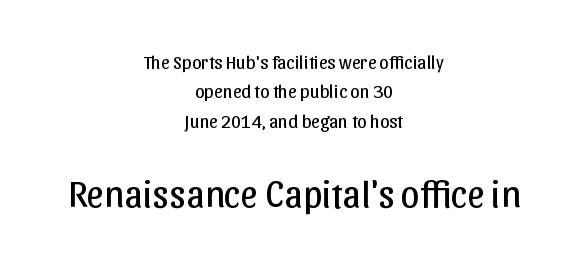
The image shows 38 px regular-weight sans-serif type, upright; set centered, normal line spacing (1.55x), normal letter spacing, not underlined; the second (bottom) block is 2.0x larger; low stroke contrast and a medium x-height.
